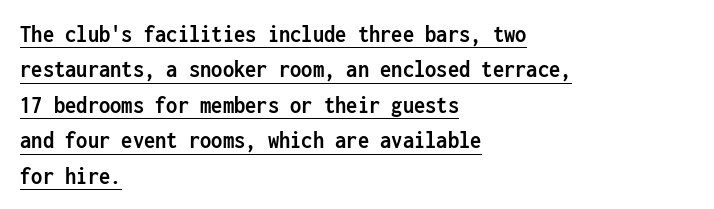
{"italic": "no", "bold": "yes", "underline": "yes", "align": "left", "line_spacing": "normal", "line_spacing_ratio": 1.42, "letter_spacing": "normal", "letter_spacing_em": 0.0, "glyph_px": 25}
